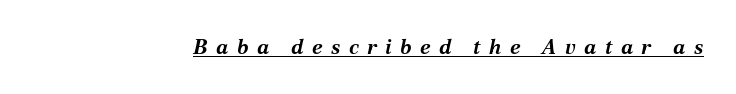
{"italic": "yes", "lean": "right", "slant_degrees": 12, "bold": "yes", "underline": "yes", "letter_spacing": "wide", "letter_spacing_em": 0.4, "glyph_px": 21}
